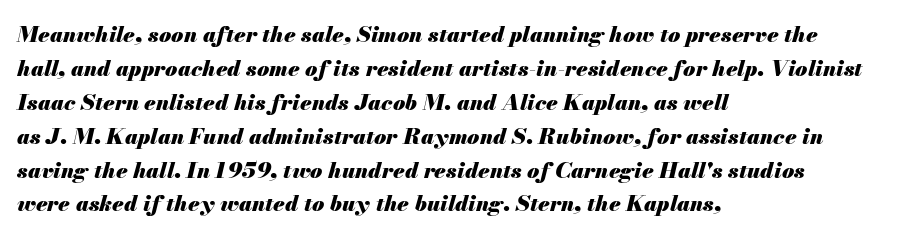
Q: Is the text bold? A: Yes.
Q: Is the text italic (slanted)? A: Yes, it leans right by about 13 degrees.
Q: Is the text underlined? A: No.
Q: How is the paragraph aligned? A: Left-aligned.
Q: Is the spacing between letters normal or unusually wide? A: Normal.
Q: Is the spacing between lines tight, normal or loose? A: Normal.
